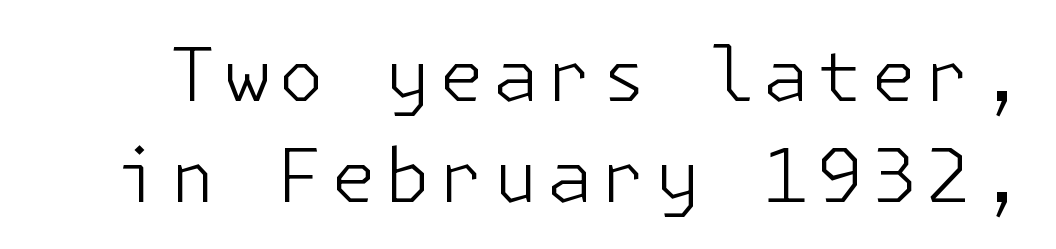
{"serif": "no", "italic": "no", "bold": "no", "weight": "light", "width": "normal", "stroke_contrast": "low", "x_height": "medium", "underline": "no", "line_spacing": "normal", "line_spacing_ratio": 1.37, "glyph_px": 74}
